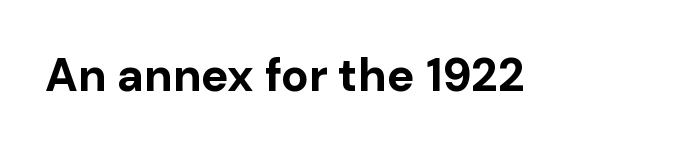
Q: Is the text bold? A: Yes.
Q: Is the text italic (slanted)? A: No, it is upright.
Q: Is the typeface a serif or a sans-serif typeface? A: Sans-serif.
Q: Is the text underlined? A: No.
Q: Is the spacing between letters normal or unusually wide? A: Normal.
Q: Width (condensed, normal, or wide)? A: Normal.
Q: Stroke contrast? A: Low.
Q: x-height? A: Medium.
Q: Monospaced? A: No.
